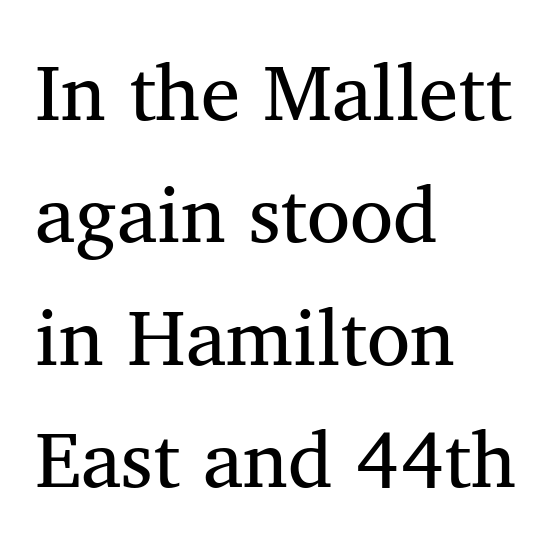
The image shows 79 px regular-weight serif type, upright; set left-aligned, normal line spacing (1.55x), normal letter spacing, not underlined; medium stroke contrast and a medium x-height.
